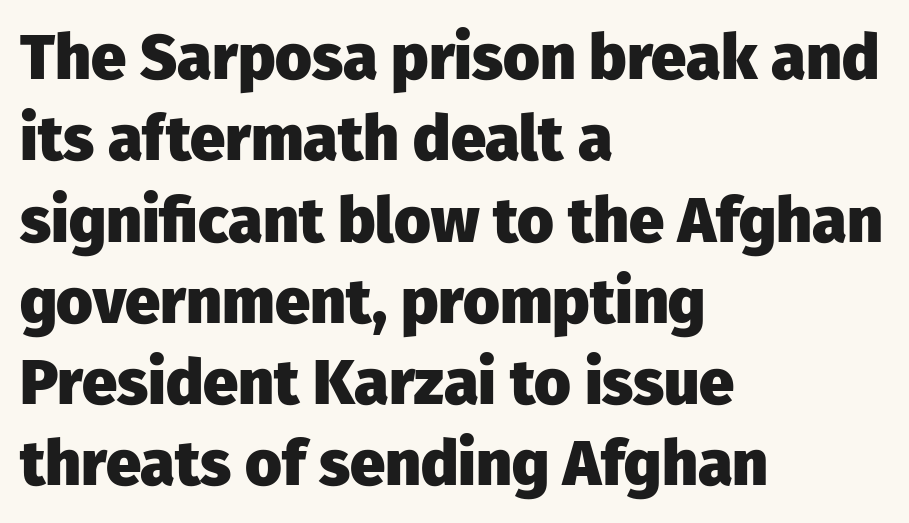
Q: Is the text bold? A: Yes.
Q: Is the text italic (slanted)? A: No, it is upright.
Q: Is the typeface a serif or a sans-serif typeface? A: Sans-serif.
Q: Is the text underlined? A: No.
Q: How is the paragraph aligned? A: Left-aligned.
Q: Is the spacing between letters normal or unusually wide? A: Normal.
Q: Is the spacing between lines tight, normal or loose? A: Normal.
Q: Width (condensed, normal, or wide)? A: Normal.
Q: Stroke contrast? A: Low.
Q: x-height? A: Medium.
Q: Monospaced? A: No.
